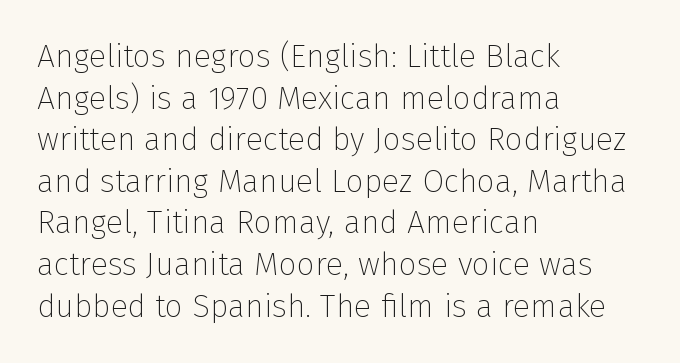
The image shows 32 px thin sans-serif type, upright; set left-aligned, normal line spacing (1.3x), normal letter spacing, not underlined; low stroke contrast and a medium x-height.
